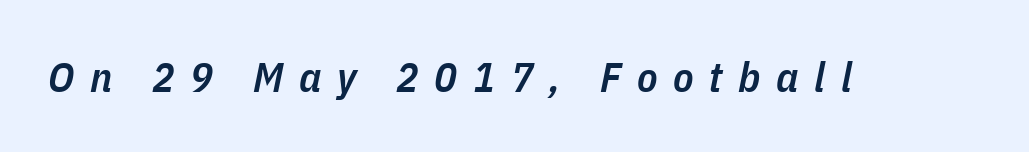
Q: Is the text bold? A: Semi-bold.
Q: Is the text italic (slanted)? A: Yes, it leans right by about 11 degrees.
Q: Is the text underlined? A: No.
Q: Is the spacing between letters normal or unusually wide? A: Unusually wide.
Q: Width (condensed, normal, or wide)? A: Condensed.
Q: Stroke contrast? A: Low.
Q: x-height? A: Medium.
Q: Monospaced? A: No.
